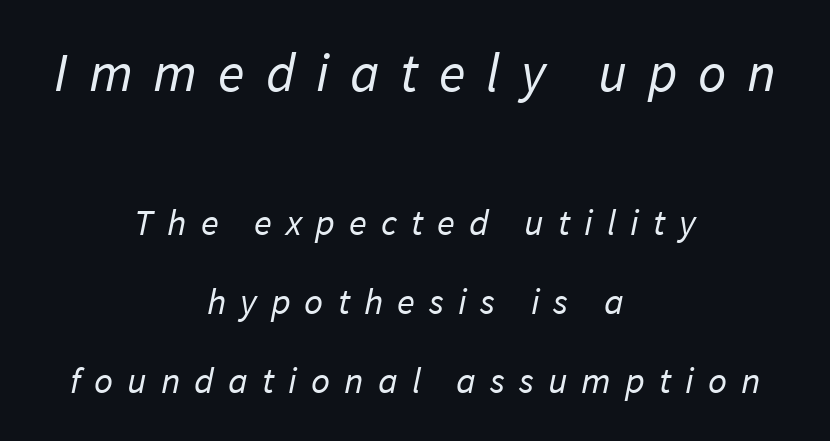
The image shows 55 px regular-weight sans-serif type; set centered, loose line spacing (2.14x), unusually wide letter spacing (+0.38 em), not underlined; the first (top) block is 1.49x larger; low stroke contrast and a medium x-height.
